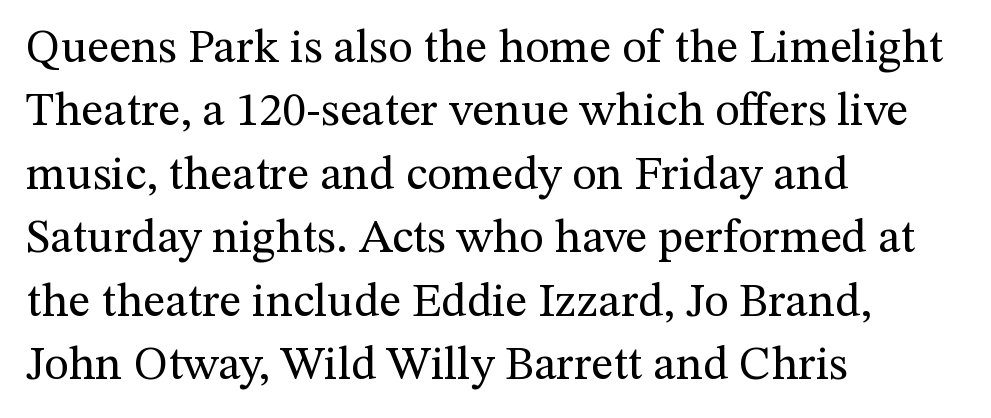
This sample uses a serif face. Heft: none added — not bold. Normally led — the rows are evenly, conventionally spaced. The line texture is even and compact thanks to regular tracking. Which margin do the lines hug? The left one — the right edge is uneven. This sample has the flowing, uneven cadence of proportional lettering.
